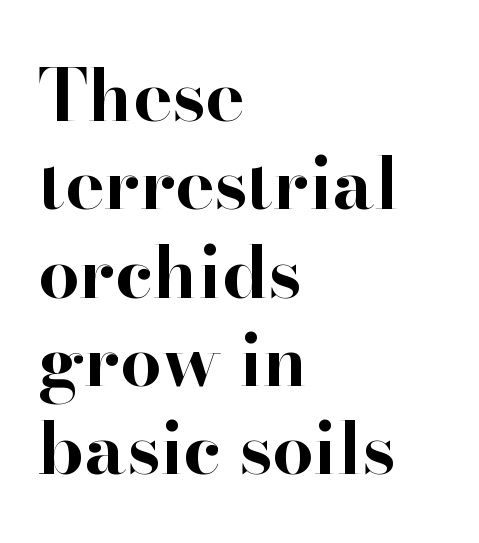
{"serif": "yes", "italic": "no", "bold": "yes", "weight": "bold", "width": "normal", "stroke_contrast": "high", "x_height": "small", "monospaced": "no", "underline": "no", "align": "left", "line_spacing_ratio": 1.21, "letter_spacing": "normal", "letter_spacing_em": 0.0, "glyph_px": 73}
